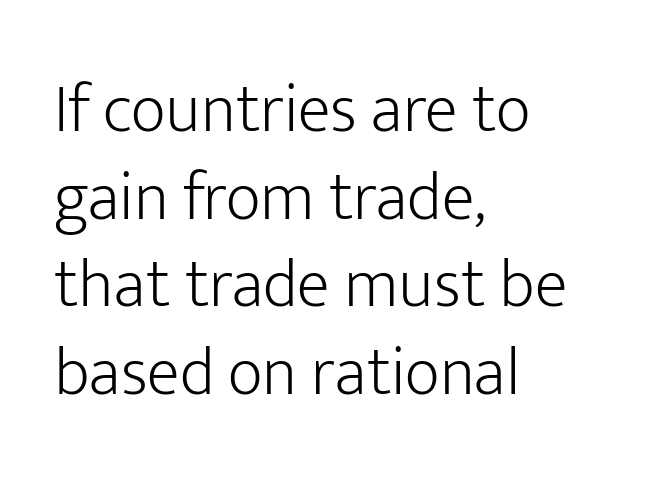
The image shows 68 px light sans-serif type, upright; set left-aligned, normal line spacing (1.29x), normal letter spacing, not underlined; low stroke contrast and a medium x-height.
